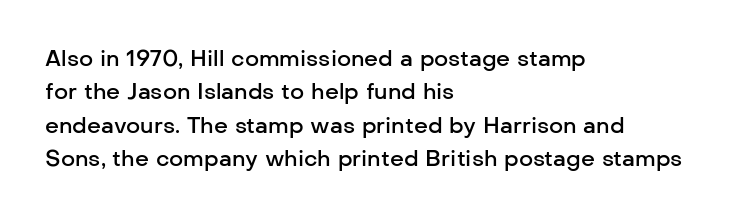
Rows of type keep a routine distance in the vertical direction. Default kerning and tracking; the words read as compact shapes. The font's upright variant was chosen for this text. As a designer I'd log this as weight 600, semibold. The string is rendered with underlining switched off.
